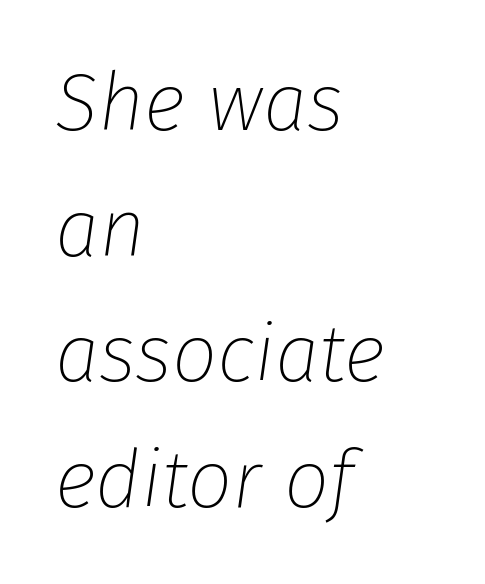
Where is the straight margin? On the left. Weight: regular or lighter. Look at the tracking — it's just the regular setting, nothing added. Quick note: underline off. A typesetter would mark this as italic.
